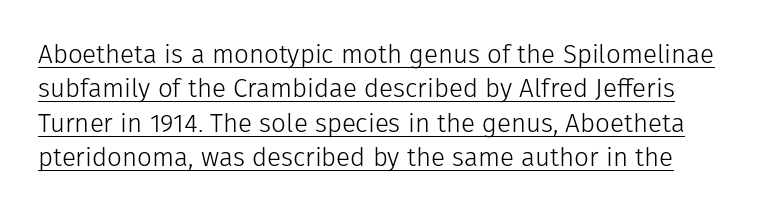
The letters stand straight up with perfectly vertical stems. Whoever set this chose a conventional vertical rhythm. The sample's only ornament is a line tracing under the words. Summary of weight: not heavy and not bold. Spacing between characters is what you'd get straight out of the box.
